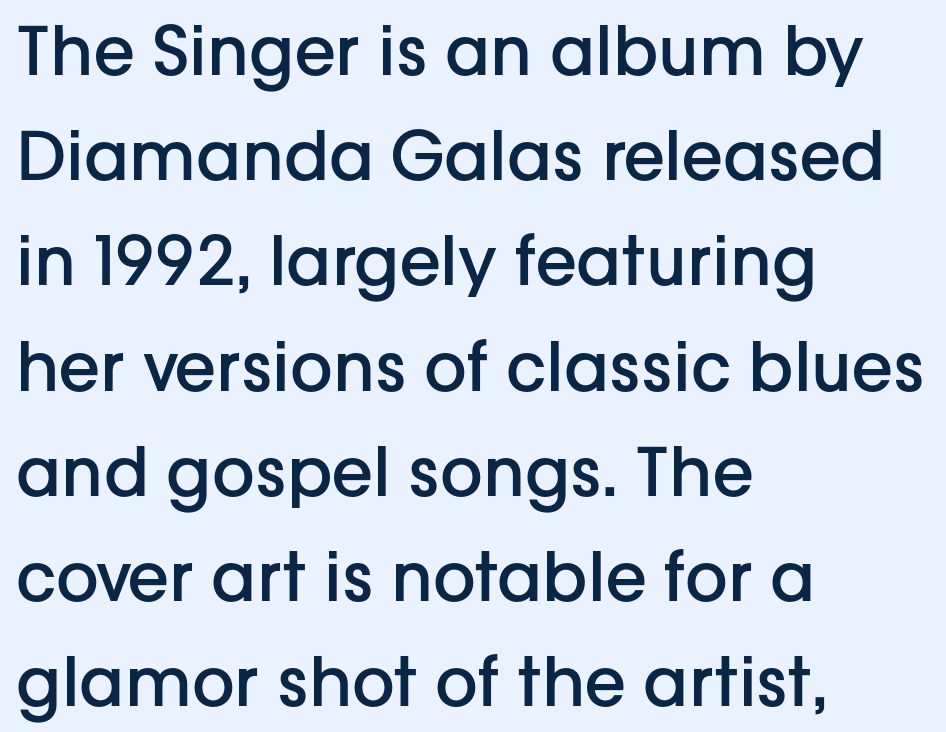
The image shows 67 px semibold sans-serif type, upright; set left-aligned, normal line spacing (1.57x), normal letter spacing, not underlined; low stroke contrast and a medium x-height.
